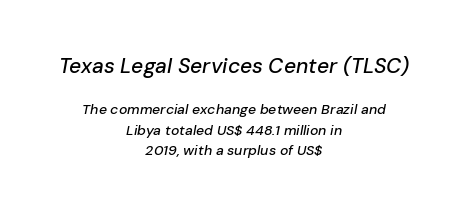
Letter spacing: default. Larger block? The one above; the one below is distinctly smaller. The line-height multiplier appears to be the usual default. Posture: slanted. Letters rest on an invisible, unmarked baseline. Each line is balanced around a shared central axis.
